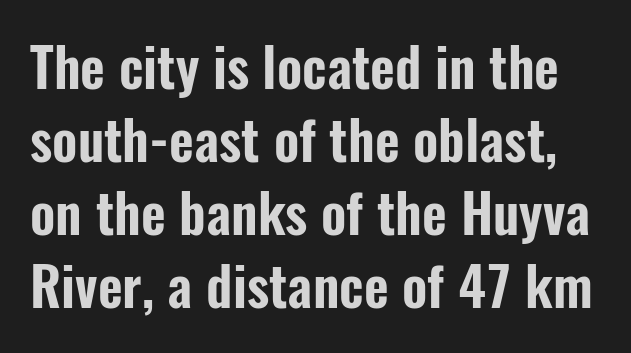
Q: Is the text italic (slanted)? A: No, it is upright.
Q: Is the typeface a serif or a sans-serif typeface? A: Sans-serif.
Q: Is the text underlined? A: No.
Q: Is the spacing between letters normal or unusually wide? A: Normal.
Q: Is the spacing between lines tight, normal or loose? A: Normal.
Q: Width (condensed, normal, or wide)? A: Condensed.
Q: Stroke contrast? A: Low.
Q: x-height? A: Medium.
Q: Monospaced? A: No.
